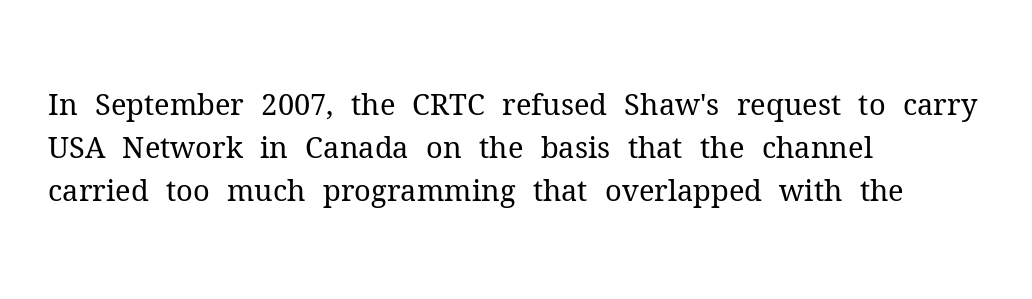
Q: Is the text bold? A: No.
Q: Is the text italic (slanted)? A: No, it is upright.
Q: Is the typeface a serif or a sans-serif typeface? A: Serif.
Q: Is the text underlined? A: No.
Q: How is the paragraph aligned? A: Left-aligned.
Q: Is the spacing between letters normal or unusually wide? A: Normal.
Q: Is the spacing between lines tight, normal or loose? A: Normal.
Q: Width (condensed, normal, or wide)? A: Normal.
Q: Stroke contrast? A: Medium.
Q: x-height? A: Medium.
Q: Monospaced? A: No.
